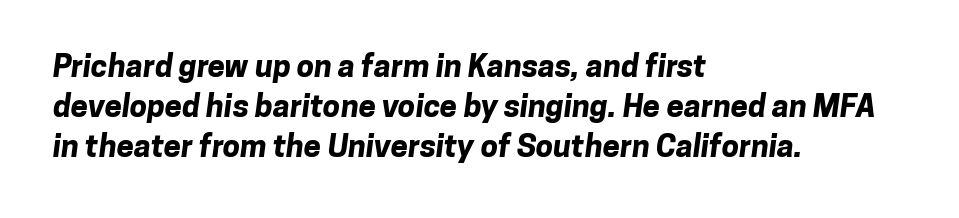
The image shows 31 px bold sans-serif type; set left-aligned, normal line spacing (1.29x), normal letter spacing, not underlined; low stroke contrast and a medium x-height.
